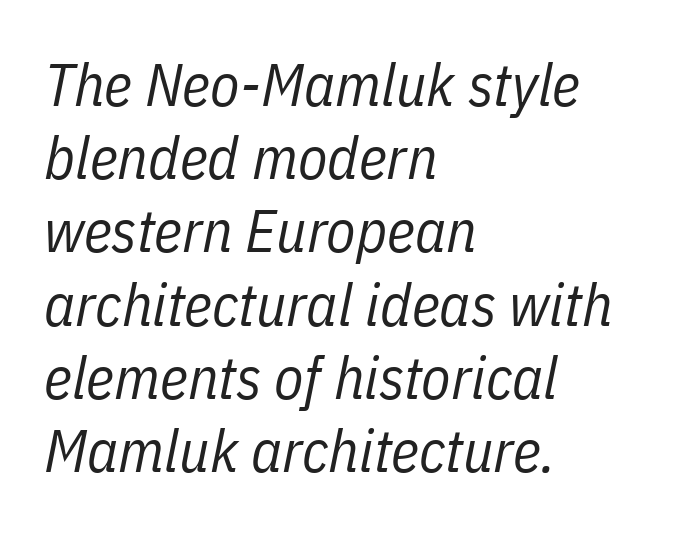
{"italic": "yes", "lean": "right", "slant_degrees": 11, "bold": "no", "weight": "regular", "width": "condensed", "stroke_contrast": "low", "x_height": "medium", "monospaced": "no", "underline": "no", "align": "left", "line_spacing_ratio": 1.22, "letter_spacing": "normal", "letter_spacing_em": 0.0, "glyph_px": 60}
